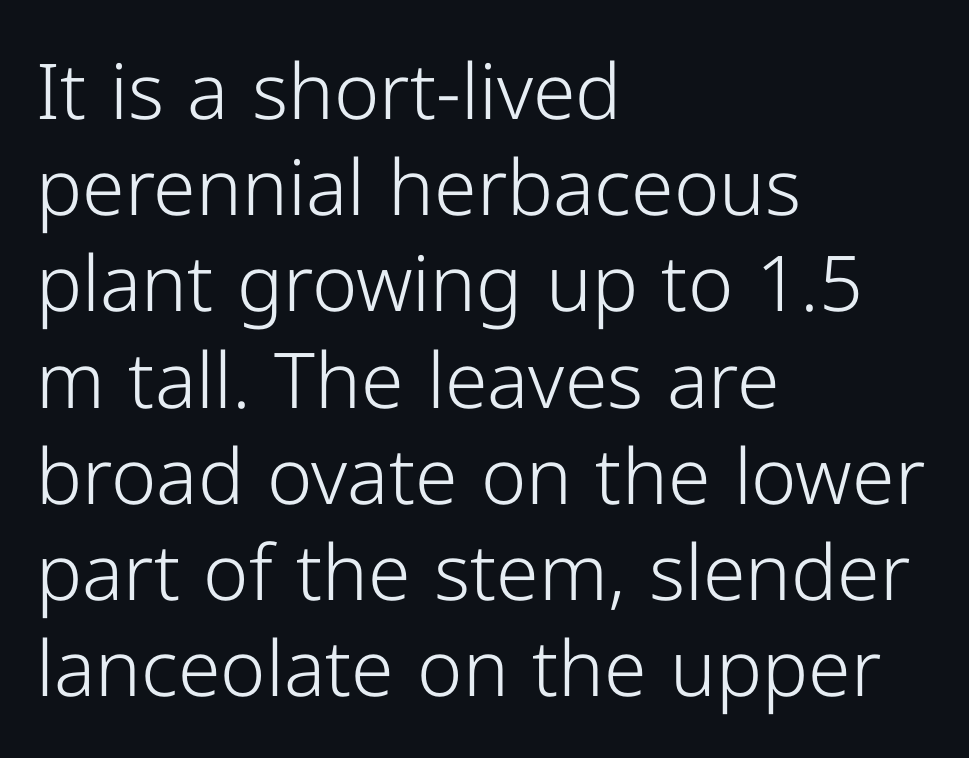
{"serif": "no", "italic": "no", "bold": "no", "weight": "light", "width": "normal", "stroke_contrast": "low", "x_height": "medium", "monospaced": "no", "underline": "no", "align": "left", "line_spacing": "normal", "line_spacing_ratio": 1.25, "letter_spacing": "normal", "letter_spacing_em": 0.0, "glyph_px": 77}
